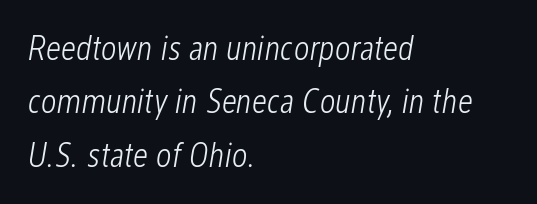
The baseline area is clear. Evenly set lines give the paragraph a standard silhouette. Default kerning and tracking; the words read as compact shapes. Slanted lettering throughout.
